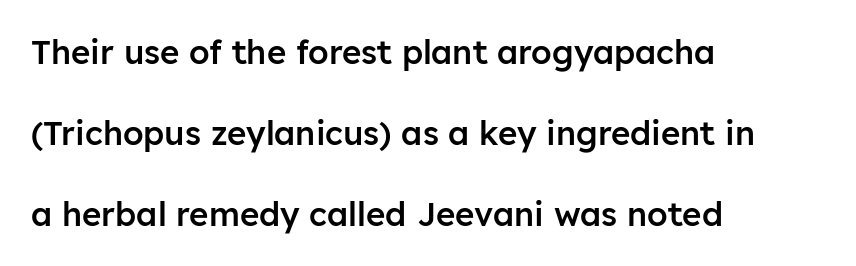
{"serif": "no", "italic": "no", "bold": "semi", "weight": "semibold", "width": "normal", "stroke_contrast": "low", "x_height": "medium", "monospaced": "no", "underline": "no", "align": "left", "line_spacing": "loose", "line_spacing_ratio": 2.45, "letter_spacing": "normal", "letter_spacing_em": 0.0, "glyph_px": 33}
